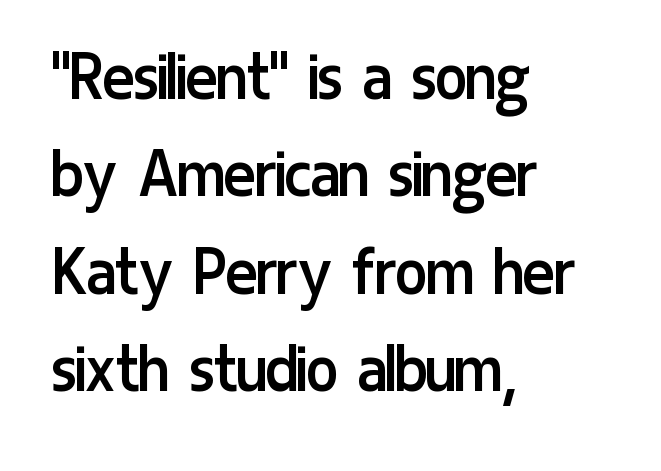
These lines are composed in type without serifs. Between one letter and the next there's only the usual sliver of space. Visually the block forms a straight wall on the left and a jagged coastline on the right. Weight: in the light-to-regular range. Compared with typical paragraphs, the rows here are spaced about the same. It's the straight-up-and-down kind of type.
